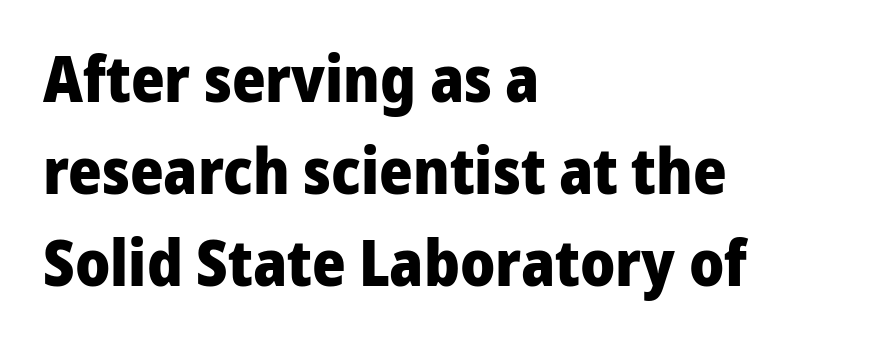
The image shows 64 px heavy sans-serif type, upright; set left-aligned, normal line spacing (1.44x), normal letter spacing, not underlined; low stroke contrast and a medium x-height.
